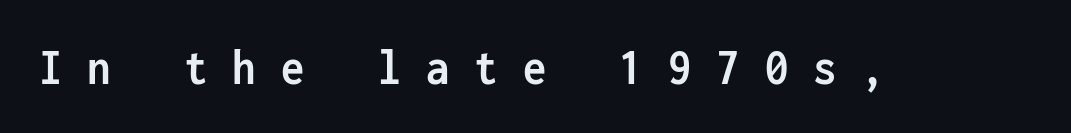
Lines of text with bare space underneath. Compared with an ordinary text face, these strokes are far heavier — a full bold. Posture: upright roman. The letterforms stand isolated, each surrounded by extra space. A typesetter would call this monospace, since all characters share one set width. Classification — sans serif.
